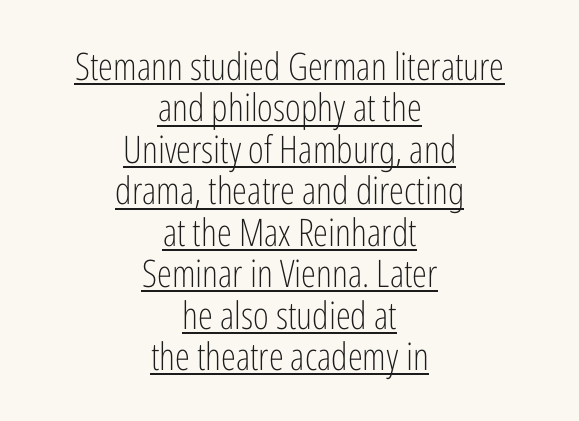
The image shows 38 px light, condensed sans-serif type, upright; set centered, tight line spacing (1.09x), normal letter spacing, underlined; low stroke contrast and a medium x-height.
